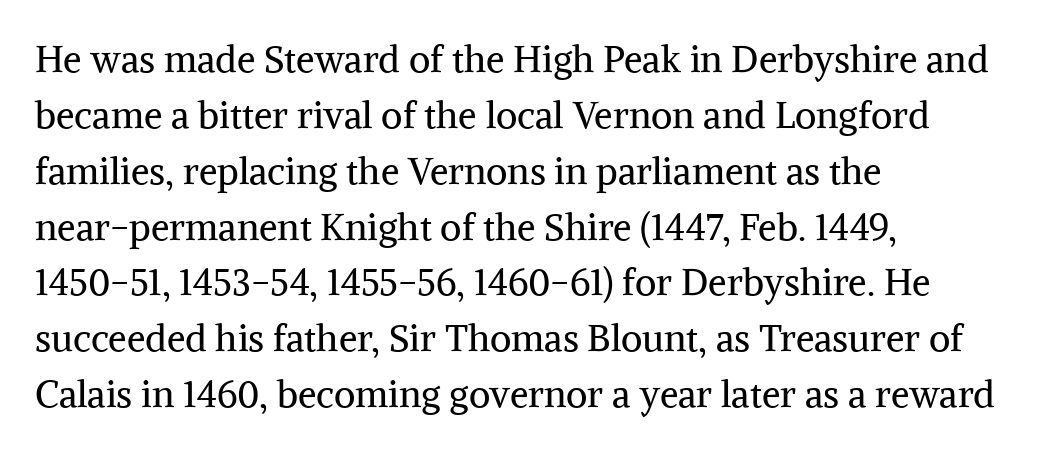
Q: Is the text bold? A: No.
Q: Is the text italic (slanted)? A: No, it is upright.
Q: Is the typeface a serif or a sans-serif typeface? A: Serif.
Q: Is the text underlined? A: No.
Q: How is the paragraph aligned? A: Left-aligned.
Q: Is the spacing between letters normal or unusually wide? A: Normal.
Q: Is the spacing between lines tight, normal or loose? A: Normal.
Q: Width (condensed, normal, or wide)? A: Normal.
Q: Stroke contrast? A: Medium.
Q: x-height? A: Medium.
Q: Monospaced? A: No.
